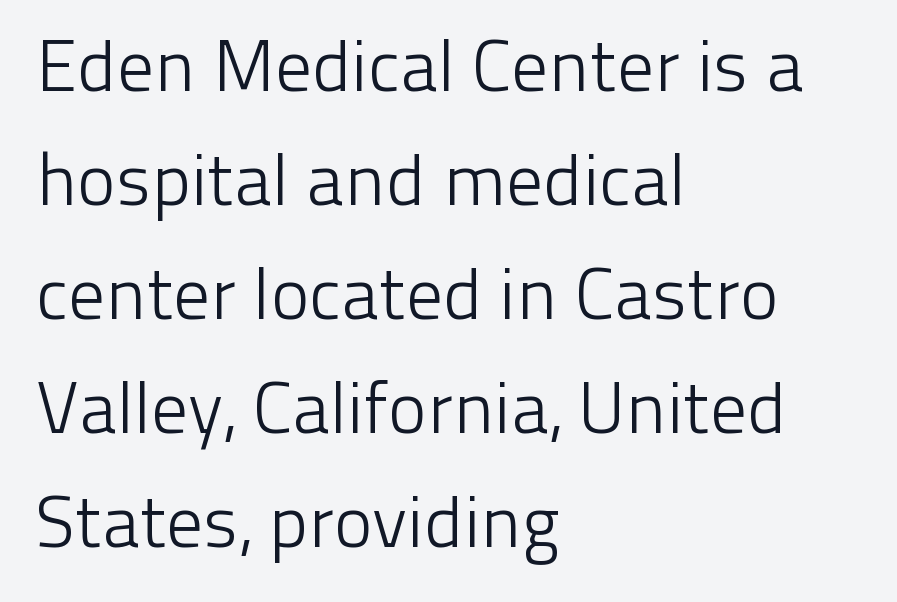
Q: Is the text bold? A: No.
Q: Is the text italic (slanted)? A: No, it is upright.
Q: Is the typeface a serif or a sans-serif typeface? A: Sans-serif.
Q: Is the text underlined? A: No.
Q: How is the paragraph aligned? A: Left-aligned.
Q: Is the spacing between letters normal or unusually wide? A: Normal.
Q: Is the spacing between lines tight, normal or loose? A: Normal.
Q: Width (condensed, normal, or wide)? A: Normal.
Q: Stroke contrast? A: Low.
Q: x-height? A: Medium.
Q: Monospaced? A: No.
